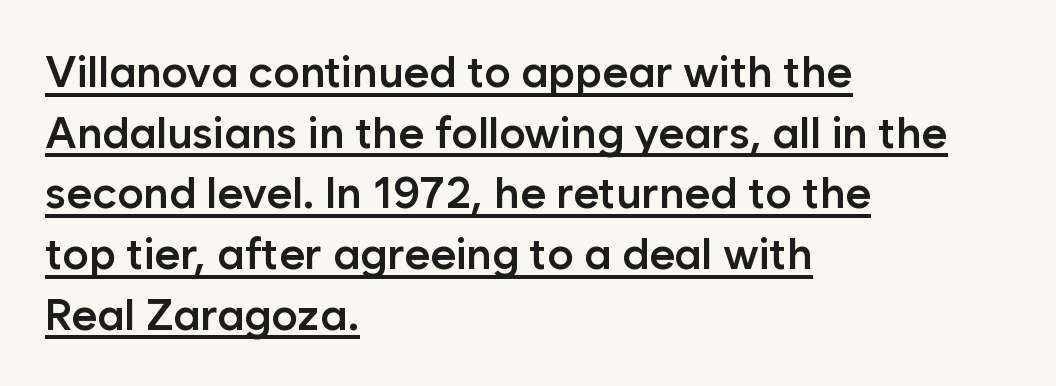
{"serif": "no", "italic": "no", "bold": "semi", "weight": "semibold", "width": "normal", "stroke_contrast": "low", "x_height": "medium", "monospaced": "no", "underline": "yes", "align": "left", "line_spacing": "normal", "line_spacing_ratio": 1.38, "letter_spacing": "normal", "letter_spacing_em": 0.0, "glyph_px": 44}
